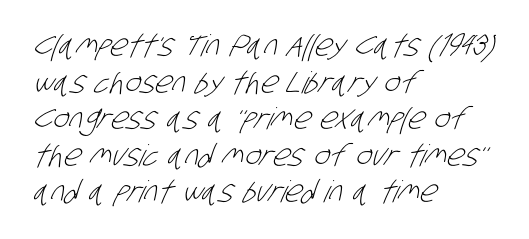
Q: Is the text bold? A: No.
Q: Is the typeface a serif or a sans-serif typeface? A: Sans-serif.
Q: Is the text underlined? A: No.
Q: How is the paragraph aligned? A: Left-aligned.
Q: Is the spacing between letters normal or unusually wide? A: Normal.
Q: Width (condensed, normal, or wide)? A: Condensed.
Q: Stroke contrast? A: Low.
Q: x-height? A: Large.
Q: Monospaced? A: No.
